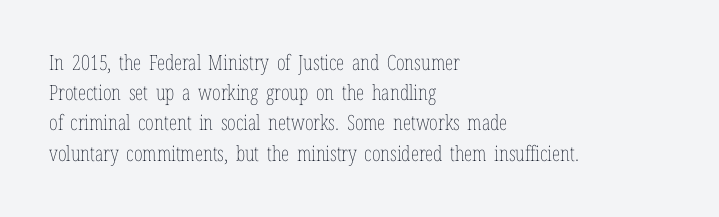
The image shows 21 px text type, upright; set left-aligned, normal line spacing (1.44x), normal letter spacing, not underlined.
